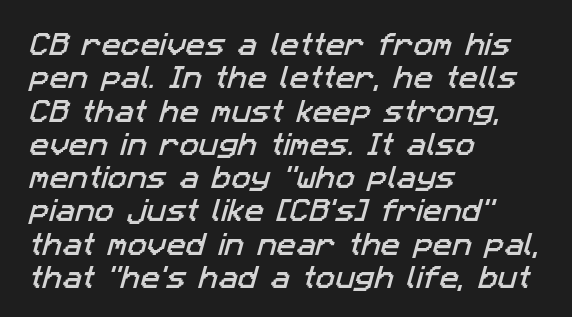
The image shows 26 px text type; set left-aligned, normal line spacing (1.28x), normal letter spacing, not underlined.
